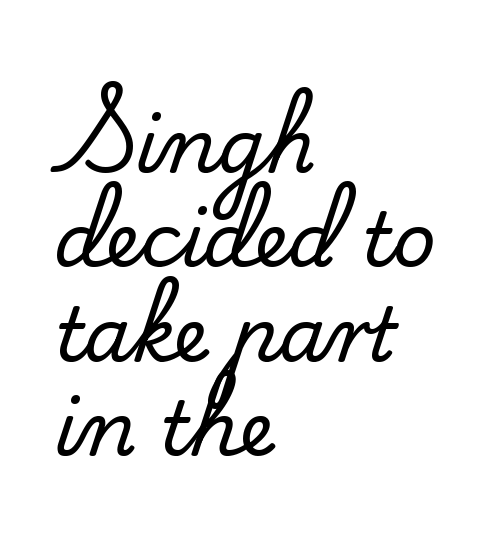
The image shows 75 px serif type; set left-aligned, normal line spacing (1.26x), normal letter spacing, not underlined; low stroke contrast and a small x-height.
